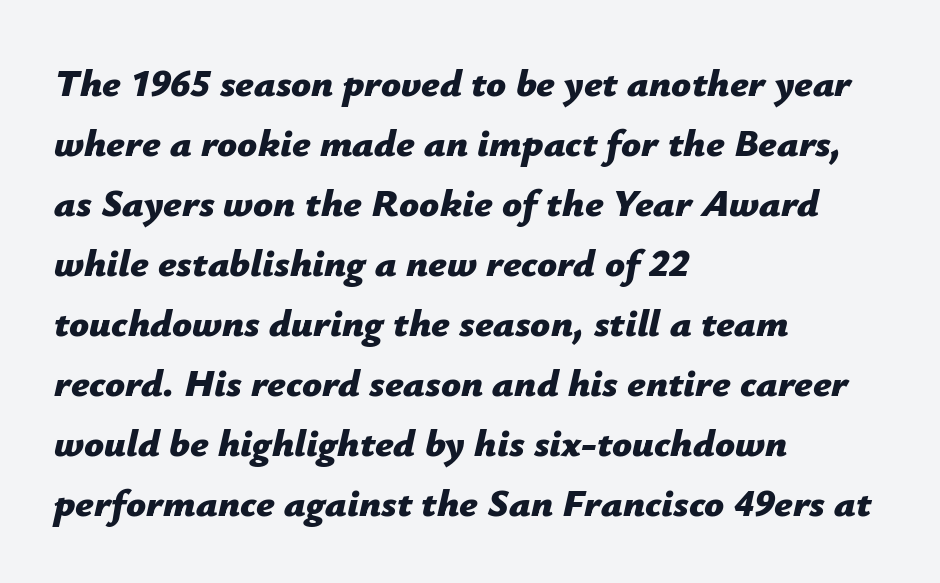
The image shows 39 px bold type, italic (leaning right); set left-aligned, normal line spacing (1.54x), normal letter spacing, not underlined; low stroke contrast and a medium x-height.
